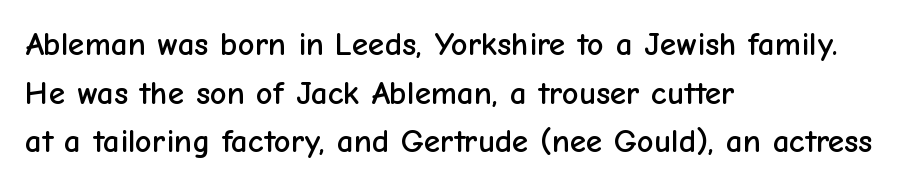
The image shows 33 px sans-serif type, upright; set left-aligned, normal line spacing (1.47x), normal letter spacing, not underlined; low stroke contrast and a medium x-height.
